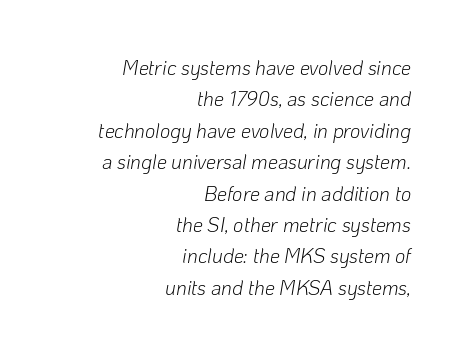
{"italic": "yes", "lean": "right", "slant_degrees": 10, "bold": "no", "underline": "no", "align": "right", "line_spacing": "normal", "line_spacing_ratio": 1.57, "letter_spacing": "normal", "letter_spacing_em": 0.0, "glyph_px": 20}
